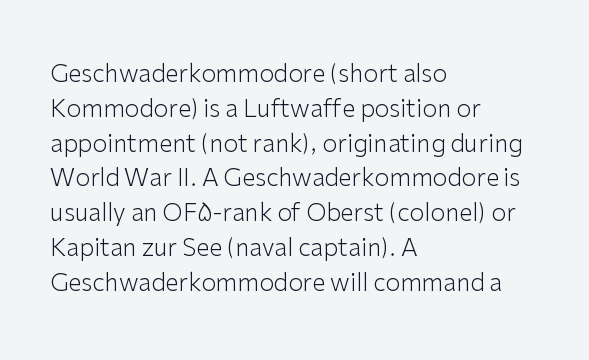
Summary of weight: not heavy and not bold. The passage shown stacks its lines at a standard gap. Upright lettering throughout. Tracking value appears to be zero — textbook default spacing.
